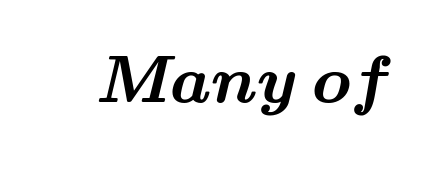
Plain, unruled lines of type. This sample has the flowing, uneven cadence of proportional lettering. The font family rendered here belongs to the serif group. The rendering uses a bold face; every stroke is thick and dark. Students, note that the glyphs here touch the page at normal intervals.
